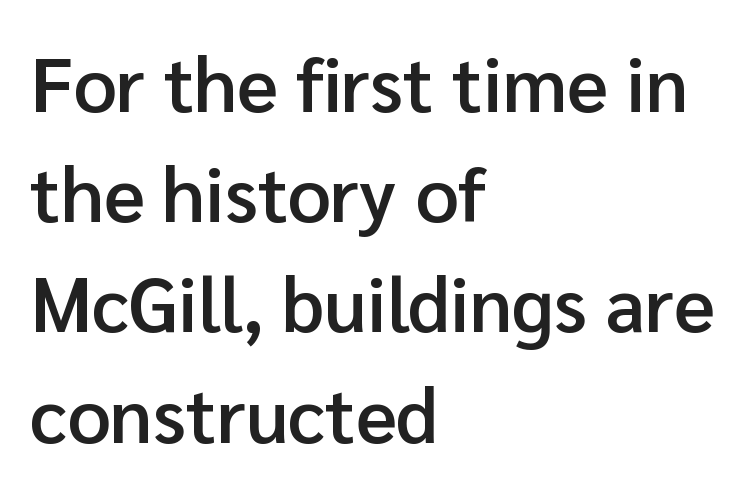
The area under the type is left untouched. Tracking value appears to be zero — textbook default spacing. This block has exactly the height ordinary leading produces. I'd describe the lettering as semibold — firm but not a full bold.
